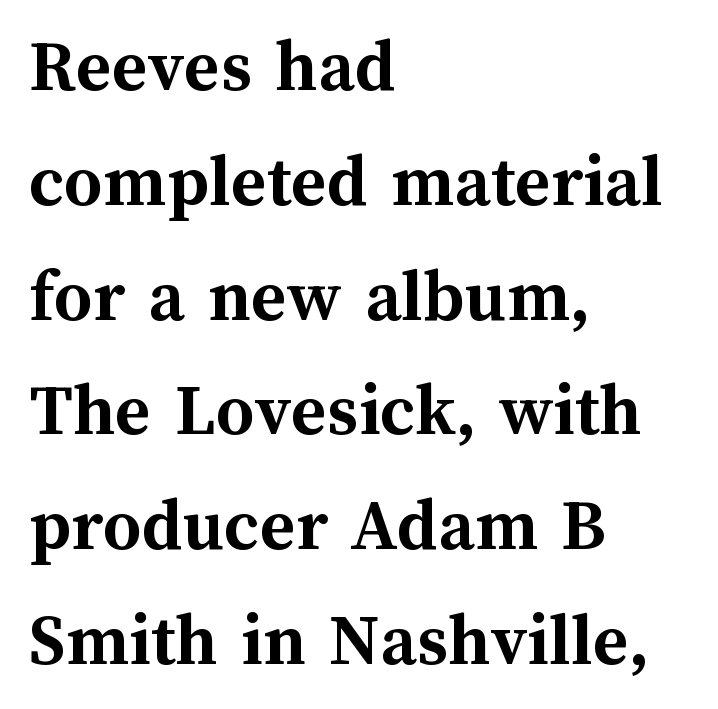
The image shows 76 px semibold type, upright; set left-aligned, normal line spacing (1.51x), normal letter spacing, not underlined; medium stroke contrast and a medium x-height.
